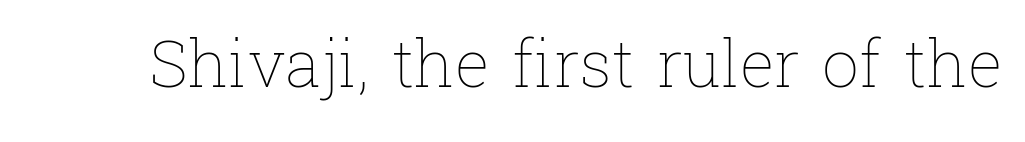
{"italic": "no", "bold": "no", "weight": "thin", "width": "normal", "stroke_contrast": "low", "x_height": "medium", "monospaced": "no", "underline": "no", "letter_spacing": "normal", "letter_spacing_em": 0.0, "glyph_px": 65}
